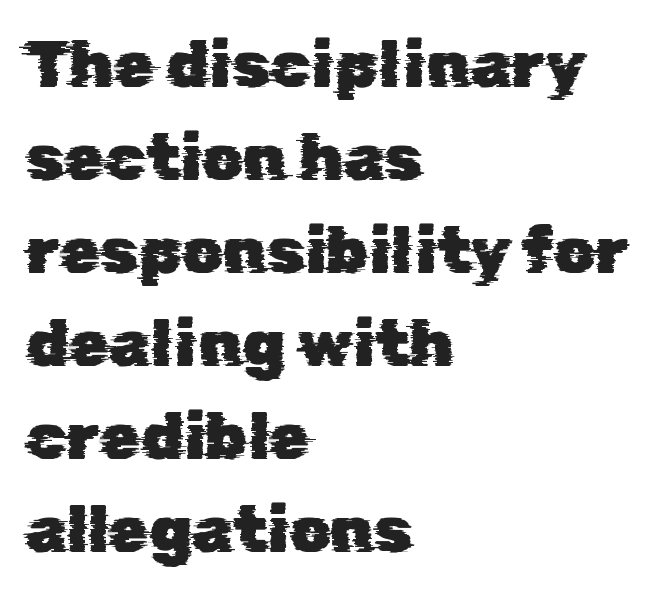
Q: Is the typeface a serif or a sans-serif typeface? A: Sans-serif.
Q: Is the text underlined? A: No.
Q: How is the paragraph aligned? A: Left-aligned.
Q: Is the spacing between letters normal or unusually wide? A: Normal.
Q: Is the spacing between lines tight, normal or loose? A: Normal.
Q: Width (condensed, normal, or wide)? A: Normal.
Q: Stroke contrast? A: Low.
Q: x-height? A: Medium.
Q: Monospaced? A: No.
